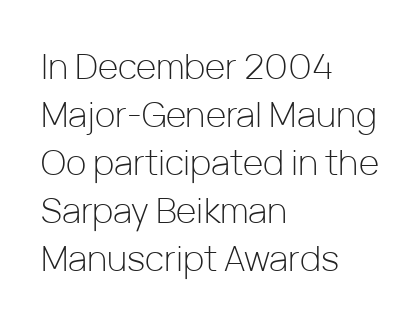
The image shows 35 px light sans-serif type, upright; set left-aligned, normal line spacing (1.37x), normal letter spacing, not underlined; low stroke contrast and a medium x-height.
